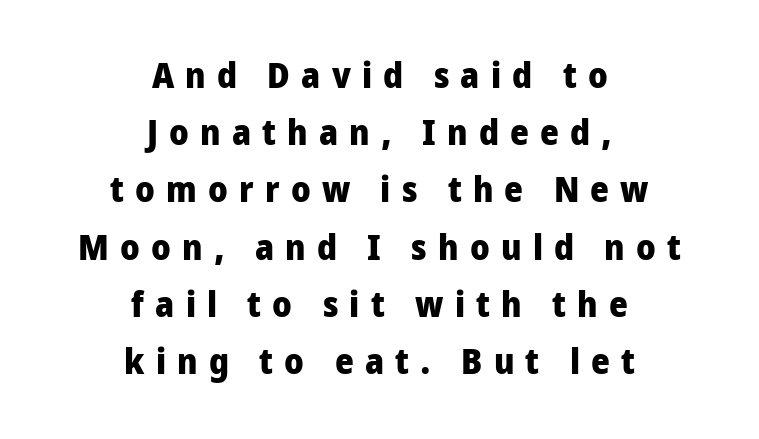
{"serif": "no", "italic": "no", "bold": "yes", "weight": "heavy", "width": "condensed", "stroke_contrast": "low", "x_height": "large", "monospaced": "no", "underline": "no", "align": "center", "line_spacing": "normal", "line_spacing_ratio": 1.59, "letter_spacing": "wide", "letter_spacing_em": 0.31, "glyph_px": 36}
